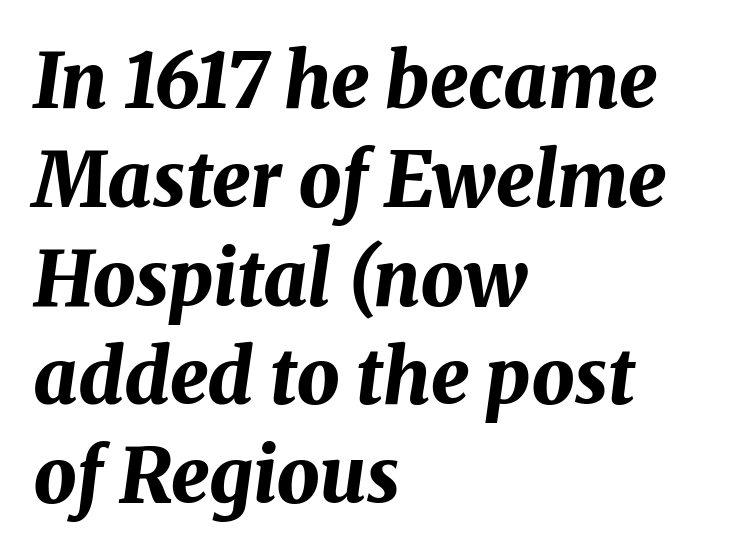
{"italic": "yes", "lean": "right", "slant_degrees": 8, "bold": "yes", "weight": "bold", "width": "normal", "stroke_contrast": "medium", "x_height": "medium", "monospaced": "no", "underline": "no", "align": "left", "line_spacing": "normal", "line_spacing_ratio": 1.3, "letter_spacing": "normal", "letter_spacing_em": 0.0, "glyph_px": 76}
